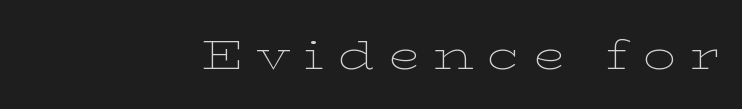
Is this a fixed-width face? No — the glyphs have proportional, varying widths. Words appear elongated and porous because spacing is wide. The paragraph has a hard right edge and a soft left edge. Underline: absent. A quiet, ordinary-to-light weight characterises the typeface. Every character sits straight up, as roman type does.
